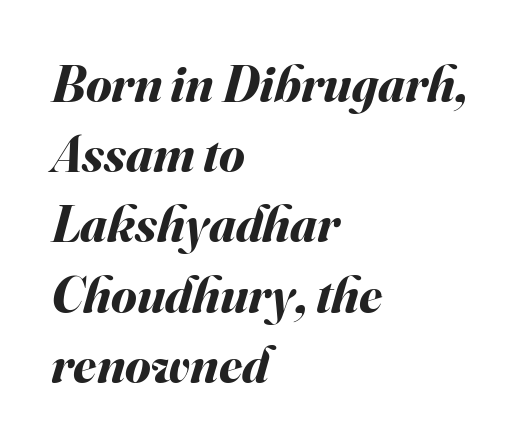
The image shows 52 px bold type, italic (leaning right); set left-aligned, normal line spacing (1.35x), normal letter spacing, not underlined; medium stroke contrast and a small x-height.
